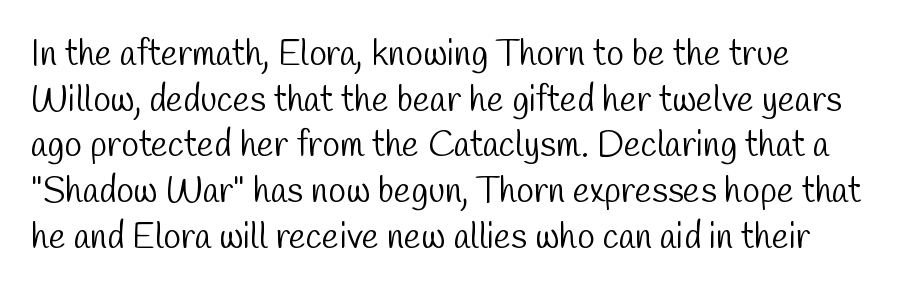
The image shows 36 px light, condensed sans-serif type; set left-aligned, normal line spacing (1.27x), normal letter spacing, not underlined; low stroke contrast and a medium x-height.
